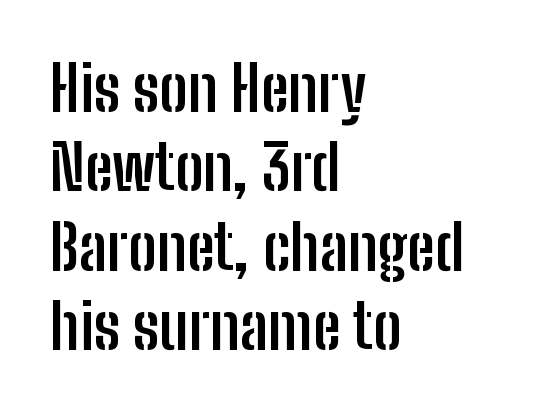
Evenly set lines give the paragraph a standard silhouette. Is this a fixed-width face? No — the glyphs have proportional, varying widths. Style check: upright. The text block is weighted toward the left margin, trailing off unevenly rightward.
